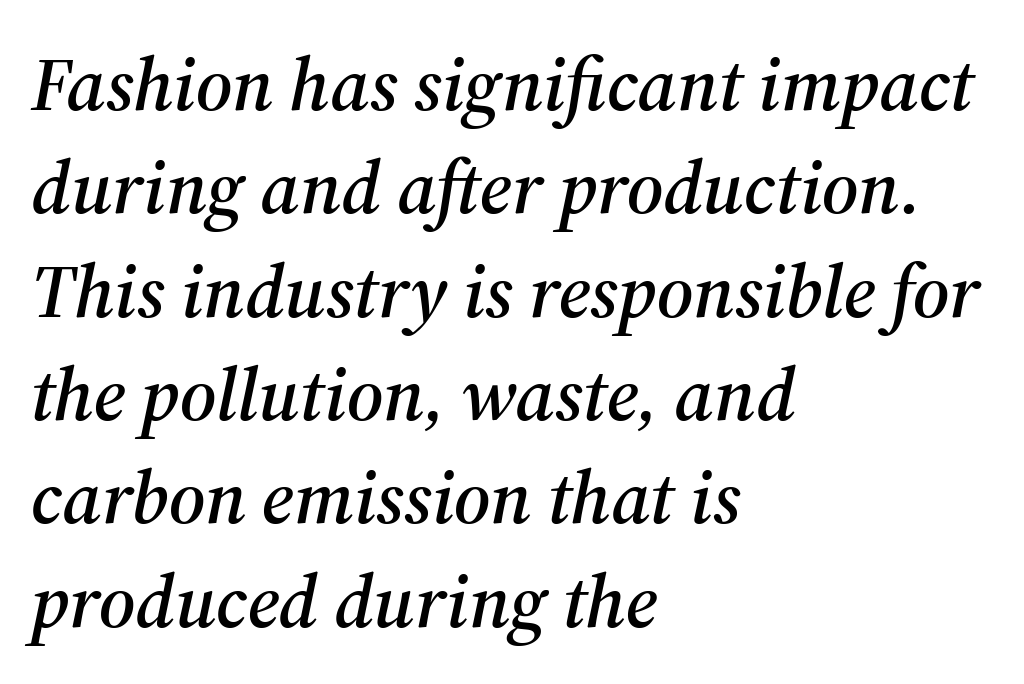
The image shows 76 px serif type, italic (leaning right); set left-aligned, normal line spacing (1.36x), normal letter spacing, not underlined; medium stroke contrast and a medium x-height.
